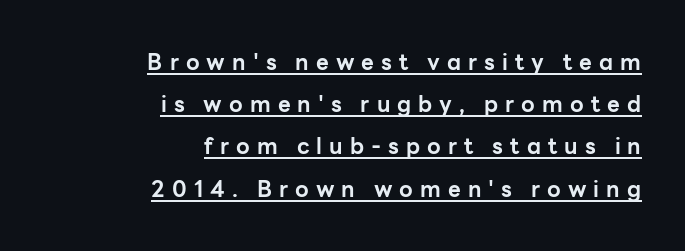
{"italic": "no", "bold": "yes", "underline": "yes", "align": "right", "line_spacing": "loose", "line_spacing_ratio": 1.92, "letter_spacing": "wide", "letter_spacing_em": 0.32, "glyph_px": 22}
